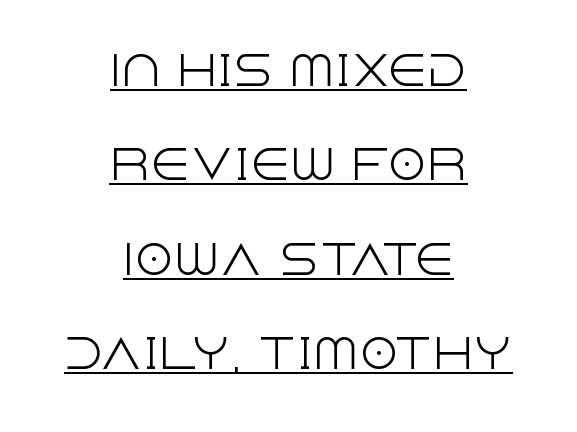
Q: Is the text bold? A: No.
Q: Is the text italic (slanted)? A: No, it is upright.
Q: Is the typeface a serif or a sans-serif typeface? A: Sans-serif.
Q: Is the text underlined? A: Yes.
Q: How is the paragraph aligned? A: Centered.
Q: Is the spacing between letters normal or unusually wide? A: Normal.
Q: Is the spacing between lines tight, normal or loose? A: Loose.
Q: Width (condensed, normal, or wide)? A: Normal.
Q: x-height? A: Large.
Q: Monospaced? A: No.
